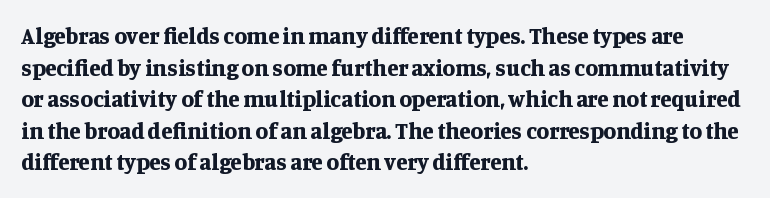
The image shows 23 px bold type, upright; set left-aligned, normal line spacing (1.37x), normal letter spacing, not underlined.
